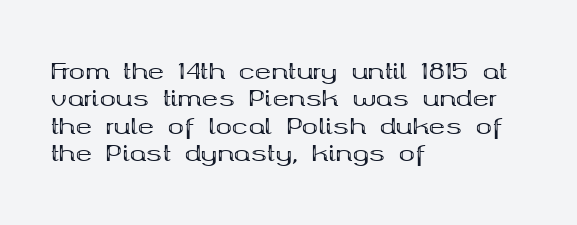
Q: Is the text bold? A: Yes.
Q: Is the text italic (slanted)? A: No, it is upright.
Q: Is the text underlined? A: No.
Q: How is the paragraph aligned? A: Left-aligned.
Q: Is the spacing between letters normal or unusually wide? A: Normal.
Q: Is the spacing between lines tight, normal or loose? A: Normal.
